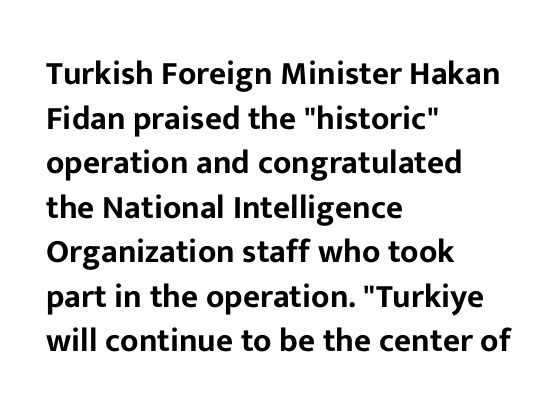
The image shows 33 px sans-serif type, upright; set left-aligned, normal line spacing (1.35x), normal letter spacing, not underlined; low stroke contrast and a medium x-height.
